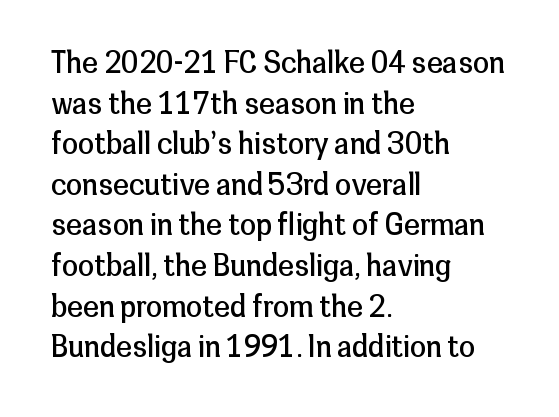
No word sits above an underline. The typography opts for an upright posture over an oblique one. Examine the stroke ends and you'll find no serifs. Summary of vertical rhythm: regular, with standard interline spacing. Stroke mass is kept to a normal reading level or below.
